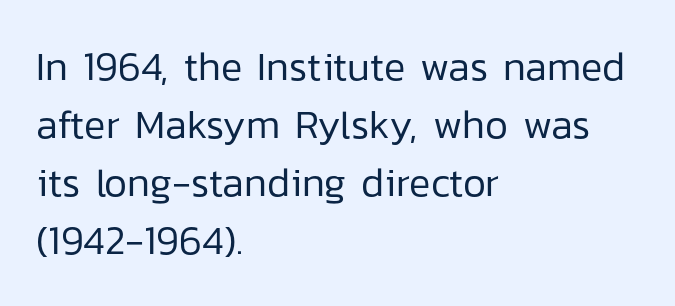
{"serif": "no", "italic": "no", "bold": "no", "weight": "regular", "width": "normal", "stroke_contrast": "low", "x_height": "medium", "monospaced": "no", "underline": "no", "align": "left", "line_spacing": "normal", "line_spacing_ratio": 1.45, "letter_spacing": "normal", "letter_spacing_em": 0.0, "glyph_px": 40}
